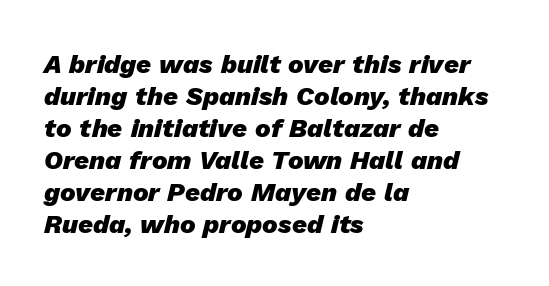
{"italic": "yes", "lean": "right", "slant_degrees": 13, "bold": "yes", "underline": "no", "align": "left", "line_spacing_ratio": 1.23, "letter_spacing": "normal", "letter_spacing_em": 0.0, "glyph_px": 26}
